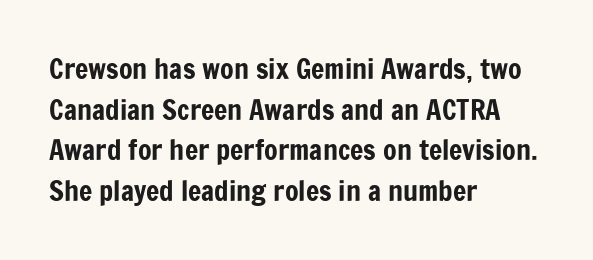
The image shows 28 px condensed sans-serif type, upright; set left-aligned, normal line spacing (1.45x), normal letter spacing, not underlined; low stroke contrast and a medium x-height.
